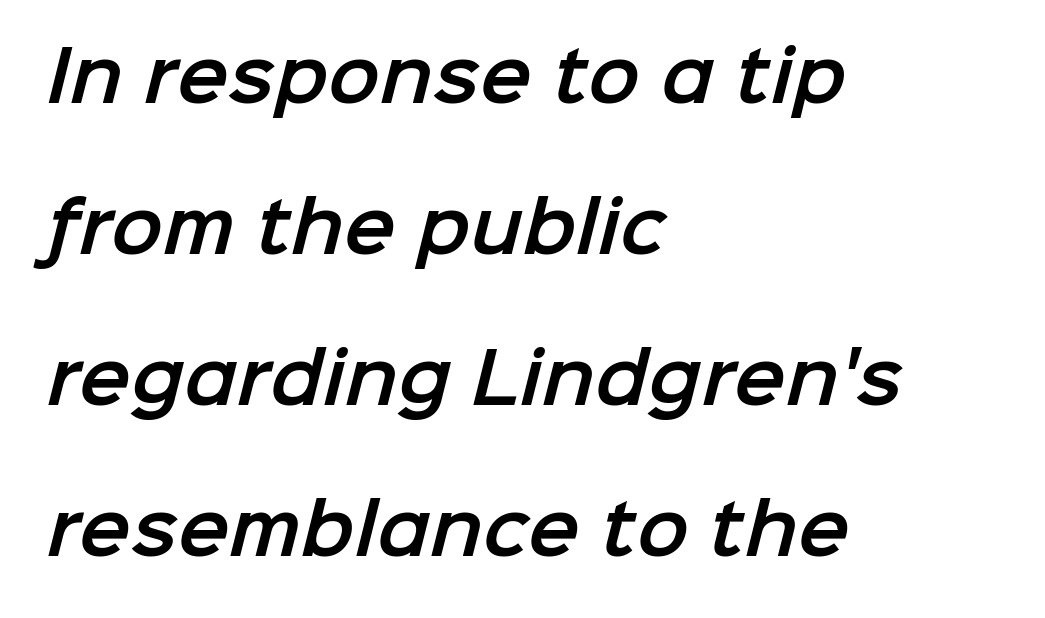
{"serif": "no", "width": "normal", "stroke_contrast": "low", "x_height": "medium", "monospaced": "no", "underline": "no", "align": "left", "line_spacing": "loose", "line_spacing_ratio": 2.19, "letter_spacing": "normal", "letter_spacing_em": 0.0, "glyph_px": 69}
